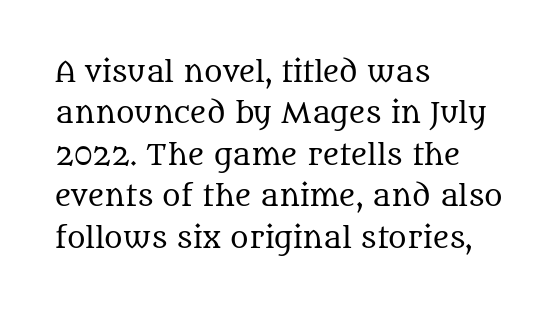
{"serif": "yes", "italic": "no", "bold": "no", "weight": "regular", "width": "normal", "stroke_contrast": "medium", "x_height": "large", "monospaced": "no", "underline": "no", "align": "left", "line_spacing": "normal", "line_spacing_ratio": 1.48, "letter_spacing": "normal", "letter_spacing_em": 0.0, "glyph_px": 28}
